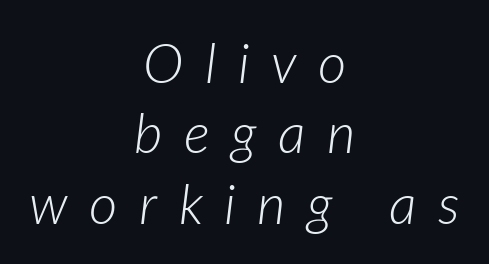
{"italic": "yes", "lean": "right", "slant_degrees": 7, "bold": "no", "weight": "light", "width": "normal", "stroke_contrast": "low", "x_height": "medium", "monospaced": "no", "underline": "no", "align": "center", "line_spacing": "normal", "line_spacing_ratio": 1.28, "letter_spacing": "wide", "letter_spacing_em": 0.39, "glyph_px": 55}
